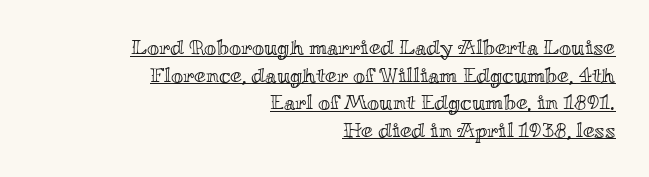
{"italic": "no", "underline": "yes", "align": "right", "line_spacing": "normal", "line_spacing_ratio": 1.31, "letter_spacing": "normal", "letter_spacing_em": 0.0, "glyph_px": 21}
